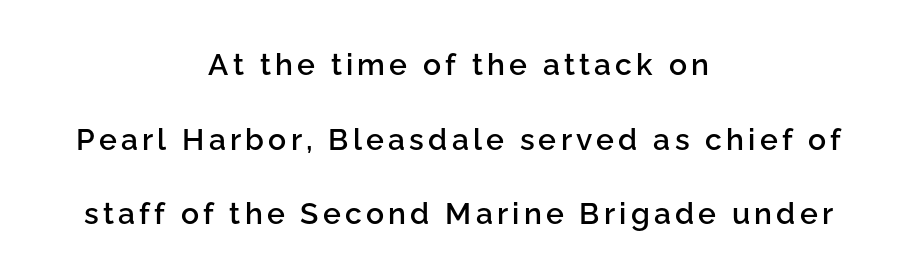
Slightly chunky letters — semibold, I'd say, not full bold. Spacing verdict: proportional, widths tailored to each character. Ordinary non-slanted type is in use. Nope, no serifs anywhere on these letters. The typesetter chose a symmetrical, centered arrangement here.
